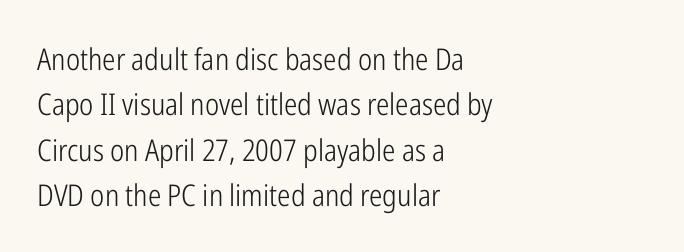
Q: Is the text bold? A: No.
Q: Is the text italic (slanted)? A: No, it is upright.
Q: Is the typeface a serif or a sans-serif typeface? A: Sans-serif.
Q: Is the text underlined? A: No.
Q: How is the paragraph aligned? A: Left-aligned.
Q: Is the spacing between letters normal or unusually wide? A: Normal.
Q: Is the spacing between lines tight, normal or loose? A: Normal.
Q: Width (condensed, normal, or wide)? A: Condensed.
Q: Stroke contrast? A: Low.
Q: x-height? A: Medium.
Q: Monospaced? A: No.
